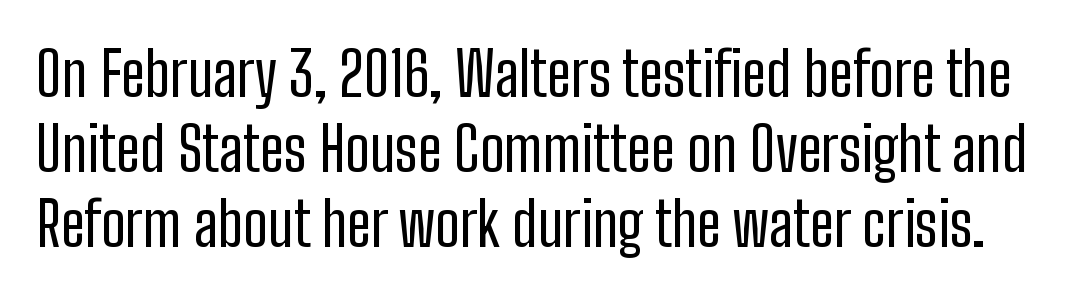
{"serif": "no", "italic": "no", "bold": "no", "weight": "regular", "width": "condensed", "stroke_contrast": "low", "x_height": "medium", "monospaced": "no", "underline": "no", "line_spacing_ratio": 1.23, "letter_spacing": "normal", "letter_spacing_em": 0.0, "glyph_px": 61}
